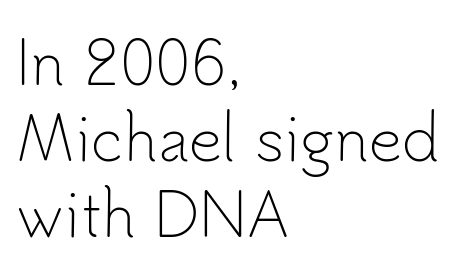
{"serif": "no", "italic": "no", "bold": "no", "weight": "light", "width": "normal", "stroke_contrast": "low", "x_height": "small", "monospaced": "no", "underline": "no", "align": "left", "line_spacing": "normal", "line_spacing_ratio": 1.29, "letter_spacing": "normal", "letter_spacing_em": 0.0, "glyph_px": 59}
